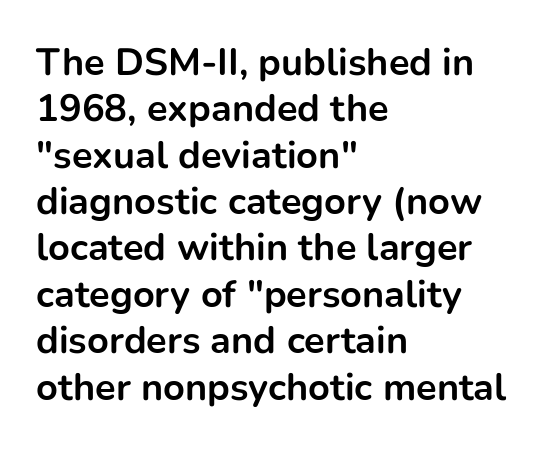
Q: Is the text bold? A: Yes.
Q: Is the text italic (slanted)? A: No, it is upright.
Q: Is the typeface a serif or a sans-serif typeface? A: Sans-serif.
Q: Is the text underlined? A: No.
Q: How is the paragraph aligned? A: Left-aligned.
Q: Is the spacing between letters normal or unusually wide? A: Normal.
Q: Width (condensed, normal, or wide)? A: Normal.
Q: Stroke contrast? A: Low.
Q: x-height? A: Medium.
Q: Monospaced? A: No.
